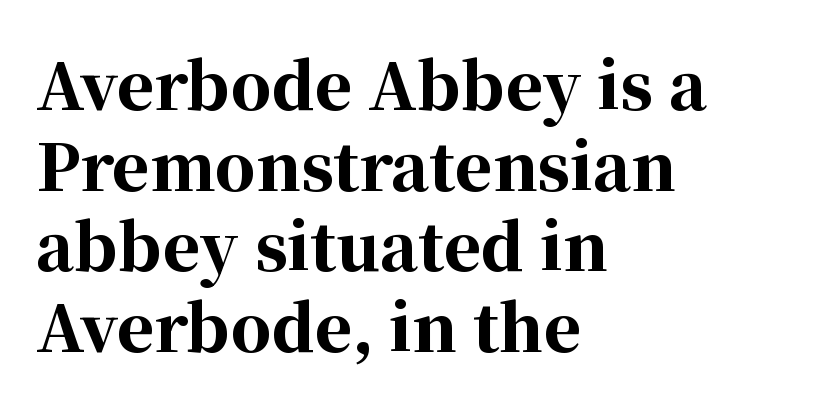
The image shows 64 px bold serif type, upright; set left-aligned, normal line spacing (1.26x), normal letter spacing, not underlined; high stroke contrast and a medium x-height.
